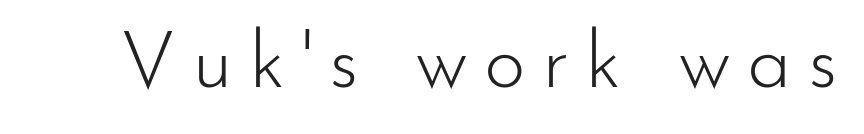
Nothing heavy about these letters — not bold at all. Character widths vary here, with narrow letters taking less room than wide ones. The axis of the letterforms is exactly vertical. Check where the strokes stop: nothing finishes them off — pure sans. The space beneath each line is pristine and unruled. The line texture is sparse and dotted thanks to wide tracking.
